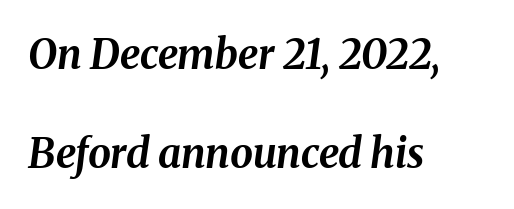
{"italic": "yes", "lean": "right", "slant_degrees": 8, "bold": "yes", "weight": "bold", "width": "normal", "stroke_contrast": "medium", "x_height": "medium", "monospaced": "no", "underline": "no", "align": "left", "line_spacing": "loose", "line_spacing_ratio": 2.42, "letter_spacing": "normal", "letter_spacing_em": 0.0, "glyph_px": 41}
